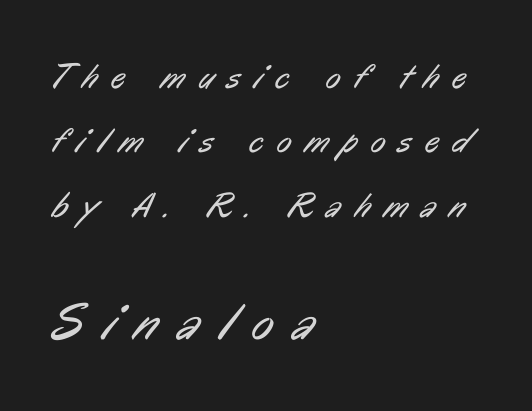
Q: Is the text bold? A: No.
Q: Is the typeface a serif or a sans-serif typeface? A: Sans-serif.
Q: Is the text underlined? A: No.
Q: How is the paragraph aligned? A: Left-aligned.
Q: Is the spacing between letters normal or unusually wide? A: Unusually wide.
Q: Which block of text is set in a larger size, the first (top) or the second (bottom)? A: The second (bottom) one.
Q: Width (condensed, normal, or wide)? A: Condensed.
Q: Stroke contrast? A: Low.
Q: x-height? A: Medium.
Q: Monospaced? A: No.
